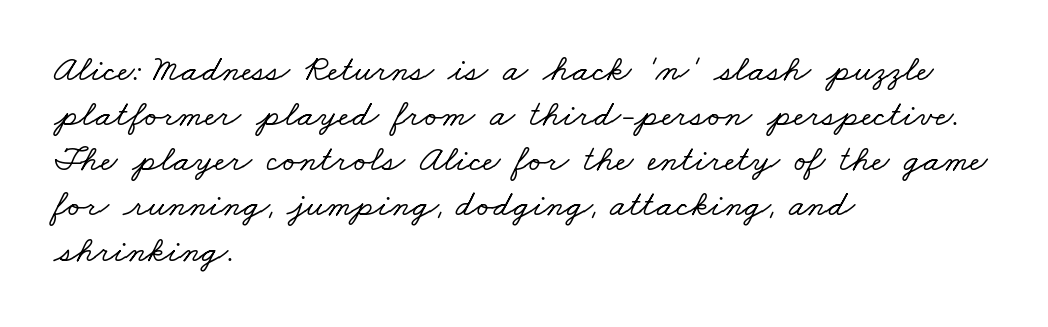
Q: Is the typeface a serif or a sans-serif typeface? A: Serif.
Q: Is the text underlined? A: No.
Q: How is the paragraph aligned? A: Left-aligned.
Q: Is the spacing between letters normal or unusually wide? A: Normal.
Q: Width (condensed, normal, or wide)? A: Wide.
Q: Stroke contrast? A: Low.
Q: x-height? A: Small.
Q: Monospaced? A: No.
